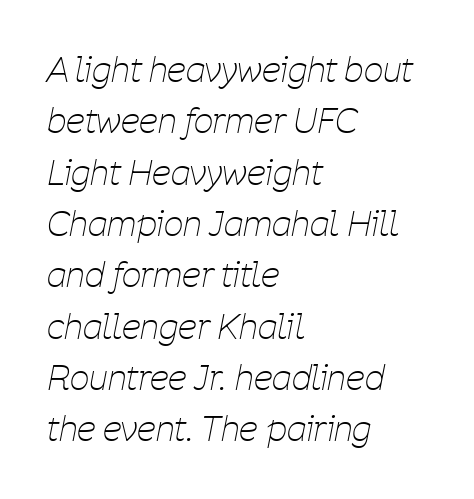
{"italic": "yes", "lean": "right", "slant_degrees": 11, "bold": "no", "weight": "thin", "width": "condensed", "stroke_contrast": "low", "x_height": "medium", "monospaced": "no", "underline": "no", "align": "left", "line_spacing": "normal", "line_spacing_ratio": 1.51, "letter_spacing": "normal", "letter_spacing_em": 0.0, "glyph_px": 34}
